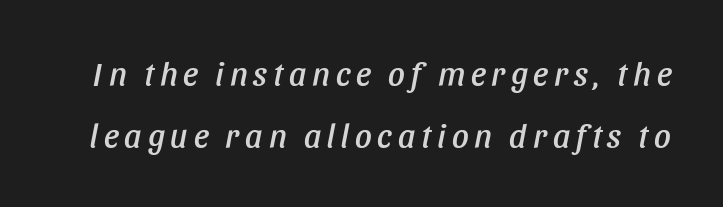
The image shows 33 px condensed type, italic (leaning right); set line spacing 1.89x, not underlined; low stroke contrast and a large x-height.
